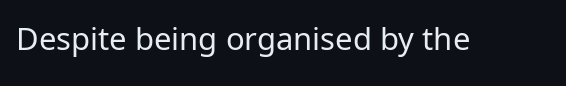
Q: Is the text bold? A: No.
Q: Is the text italic (slanted)? A: No, it is upright.
Q: Is the typeface a serif or a sans-serif typeface? A: Sans-serif.
Q: Is the text underlined? A: No.
Q: Is the spacing between letters normal or unusually wide? A: Normal.
Q: Width (condensed, normal, or wide)? A: Normal.
Q: Stroke contrast? A: Low.
Q: x-height? A: Medium.
Q: Monospaced? A: No.
